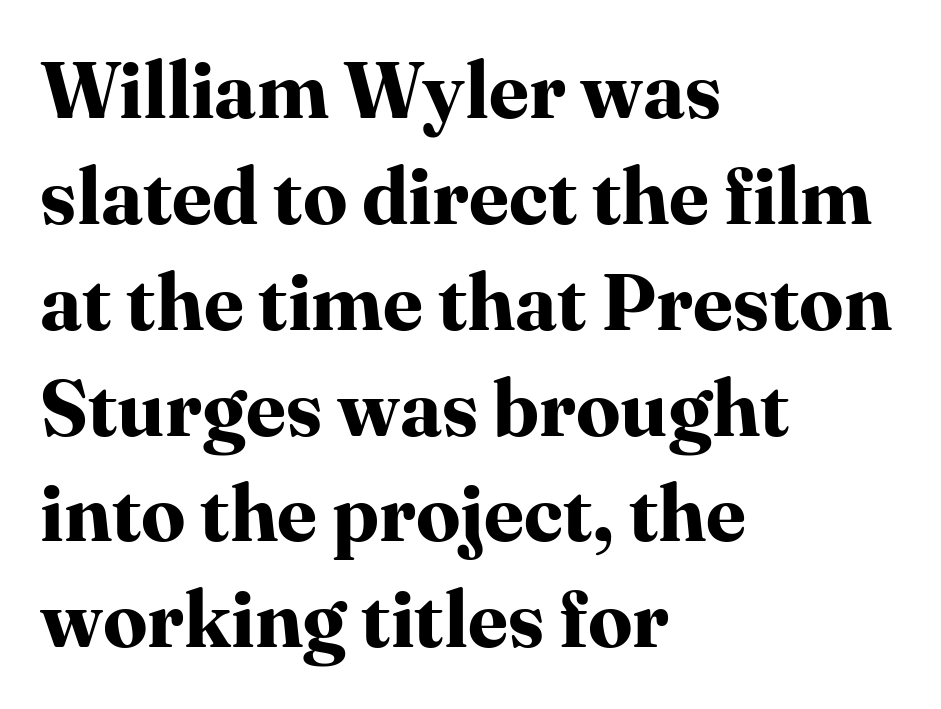
The image shows 79 px bold serif type, upright; set left-aligned, normal line spacing (1.34x), normal letter spacing, not underlined; high stroke contrast and a medium x-height.
